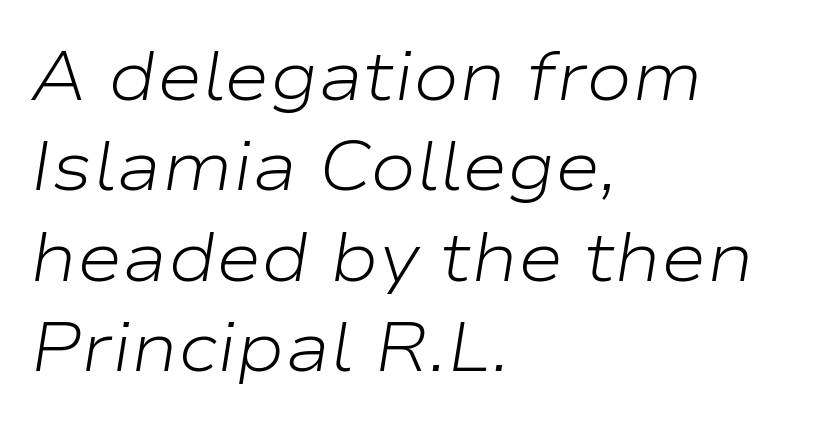
Quick note: italic. Character widths vary here, with narrow letters taking less room than wide ones. Decoration check: the copy has no underline. The characters are drawn with everyday or finer stroke widths. The setting favours the left margin, as ordinary paragraphs usually do.
